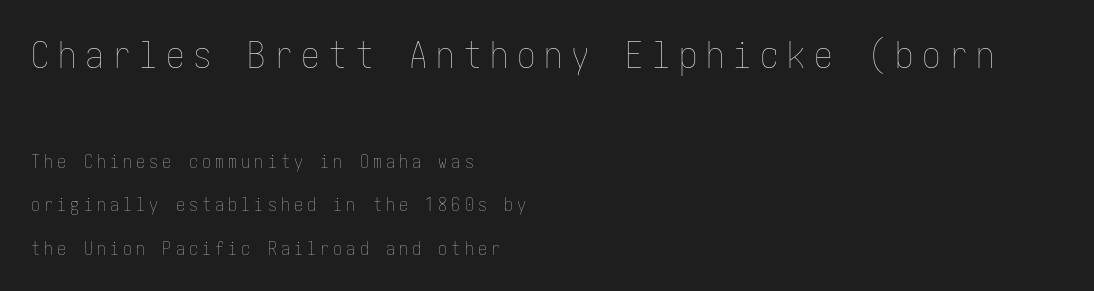
{"italic": "no", "bold": "no", "weight": "thin", "width": "condensed", "stroke_contrast": "low", "x_height": "medium", "underline": "no", "align": "left", "line_spacing": "loose", "line_spacing_ratio": 2.41, "letter_spacing": "wide", "letter_spacing_em": 0.23, "larger_block": "first", "size_ratio": 2.06, "glyph_px": 37}
